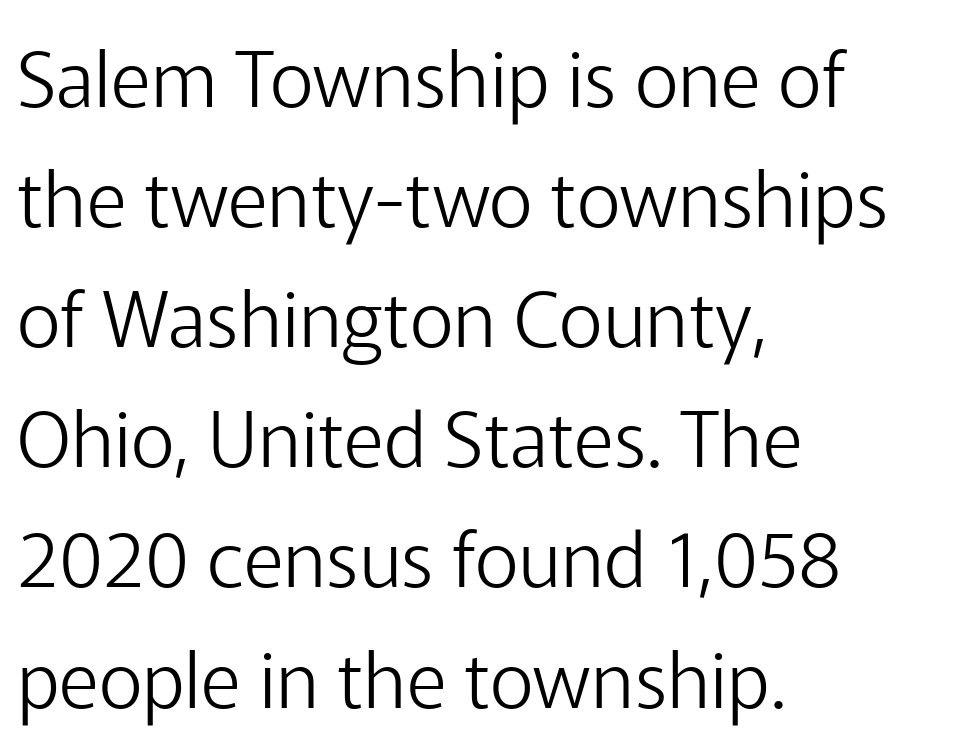
The image shows 77 px light sans-serif type, upright; set left-aligned, normal line spacing (1.56x), normal letter spacing, not underlined; low stroke contrast and a medium x-height.
